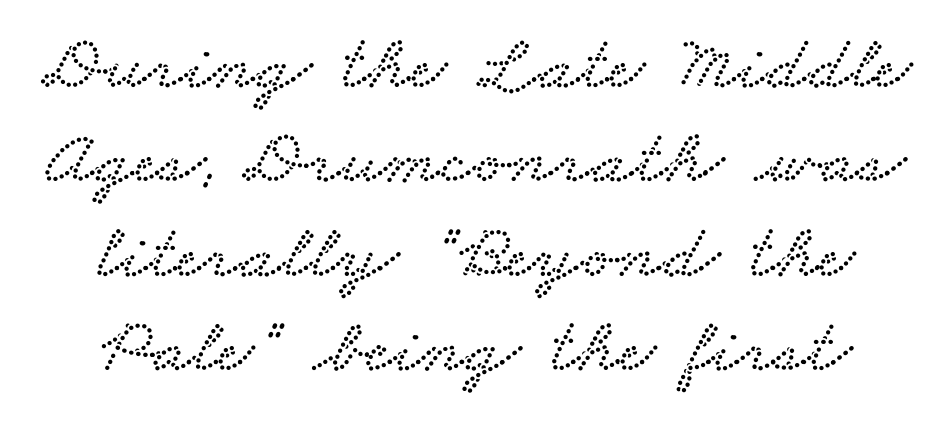
{"serif": "yes", "width": "wide", "stroke_contrast": "low", "x_height": "small", "monospaced": "no", "underline": "no", "line_spacing_ratio": 1.21, "letter_spacing": "normal", "letter_spacing_em": 0.0, "glyph_px": 78}
